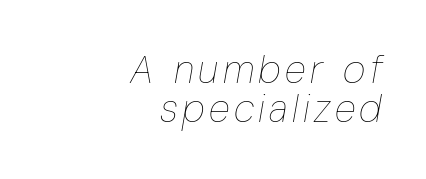
The image shows 39 px thin, condensed type, italic (leaning right); set right-aligned, tight line spacing (1.0x), not underlined; low stroke contrast and a medium x-height.
